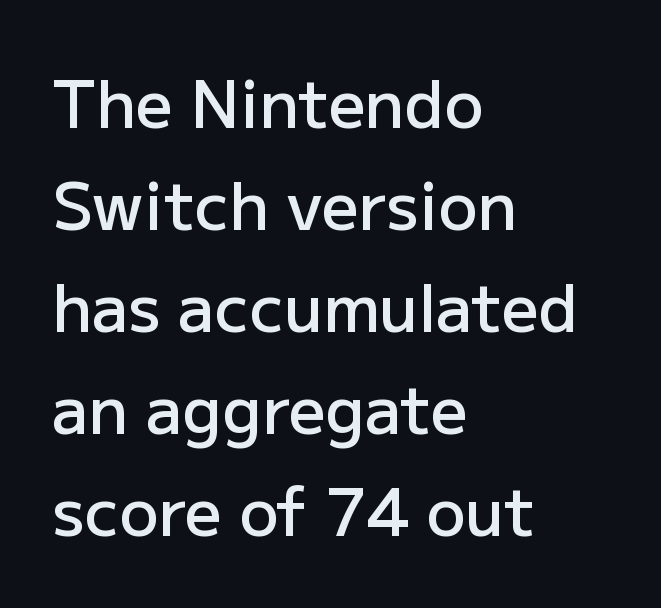
{"serif": "no", "italic": "no", "bold": "semi", "weight": "semibold", "width": "normal", "stroke_contrast": "low", "x_height": "medium", "monospaced": "no", "underline": "no", "align": "left", "line_spacing": "normal", "line_spacing_ratio": 1.57, "letter_spacing": "normal", "letter_spacing_em": 0.0, "glyph_px": 65}
